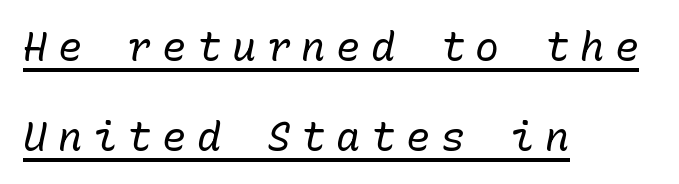
{"italic": "yes", "lean": "right", "slant_degrees": 10, "bold": "no", "weight": "regular", "width": "normal", "stroke_contrast": "low", "x_height": "medium", "monospaced": "yes", "underline": "yes", "align": "left", "line_spacing": "loose", "line_spacing_ratio": 2.24, "letter_spacing": "wide", "letter_spacing_em": 0.27, "glyph_px": 40}
